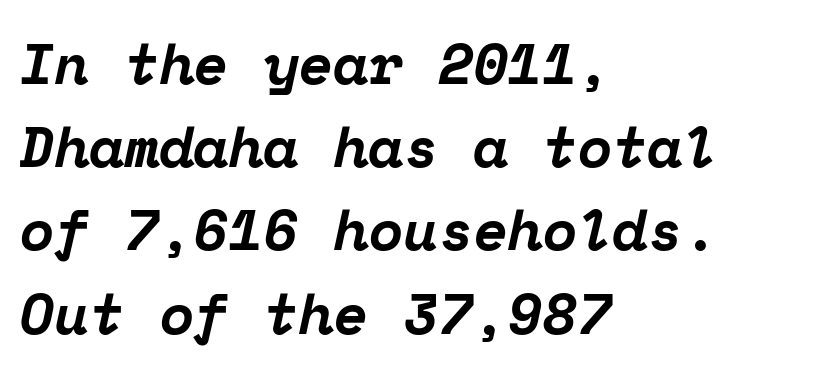
Q: Is the text bold? A: Yes.
Q: Is the text italic (slanted)? A: Yes, it leans right by about 12 degrees.
Q: Is the typeface a serif or a sans-serif typeface? A: Serif.
Q: Is the text underlined? A: No.
Q: How is the paragraph aligned? A: Left-aligned.
Q: Is the spacing between letters normal or unusually wide? A: Normal.
Q: Is the spacing between lines tight, normal or loose? A: Normal.
Q: Width (condensed, normal, or wide)? A: Normal.
Q: Stroke contrast? A: Low.
Q: x-height? A: Medium.
Q: Monospaced? A: Yes.
